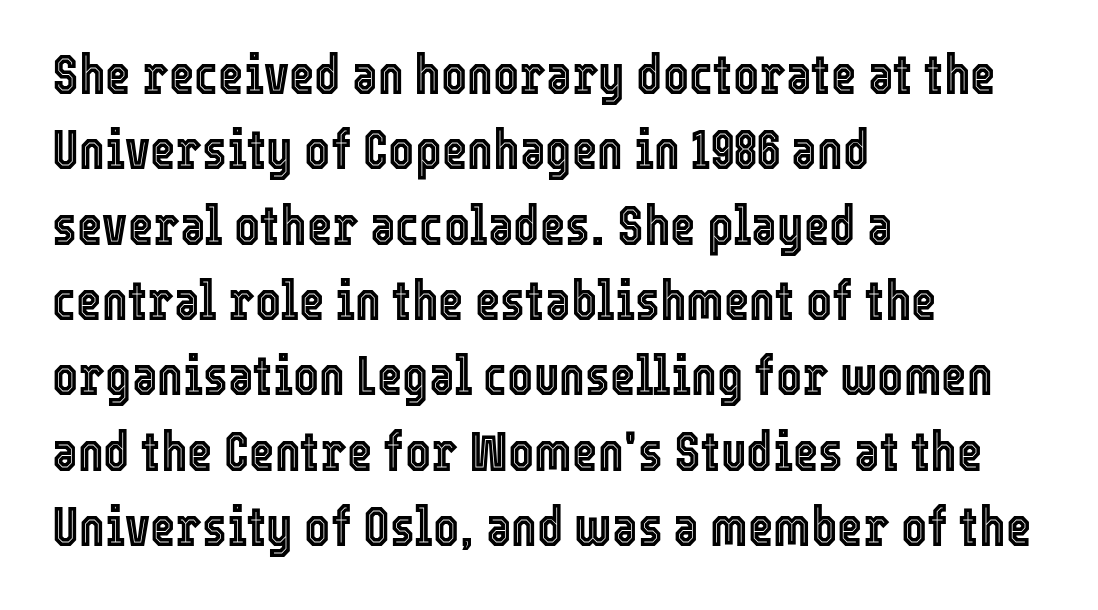
Q: Is the text italic (slanted)? A: No, it is upright.
Q: Is the text underlined? A: No.
Q: How is the paragraph aligned? A: Left-aligned.
Q: Is the spacing between letters normal or unusually wide? A: Normal.
Q: Is the spacing between lines tight, normal or loose? A: Normal.
Q: Width (condensed, normal, or wide)? A: Condensed.
Q: x-height? A: Medium.
Q: Monospaced? A: No.
